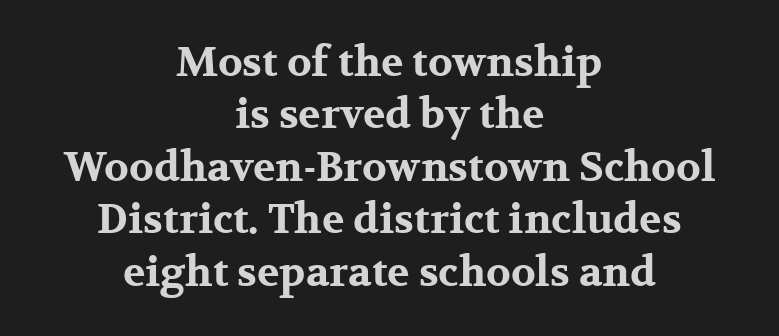
The image shows 41 px bold, wide serif type, upright; set centered, normal line spacing (1.28x), normal letter spacing, not underlined; medium stroke contrast and a medium x-height.
